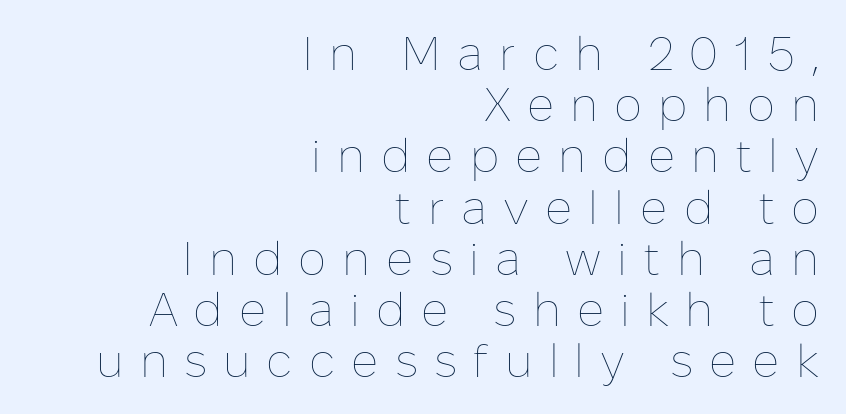
{"italic": "no", "bold": "no", "weight": "thin", "width": "normal", "stroke_contrast": "low", "x_height": "medium", "monospaced": "no", "underline": "no", "align": "right", "line_spacing": "tight", "line_spacing_ratio": 1.09, "letter_spacing": "wide", "letter_spacing_em": 0.34, "glyph_px": 47}
